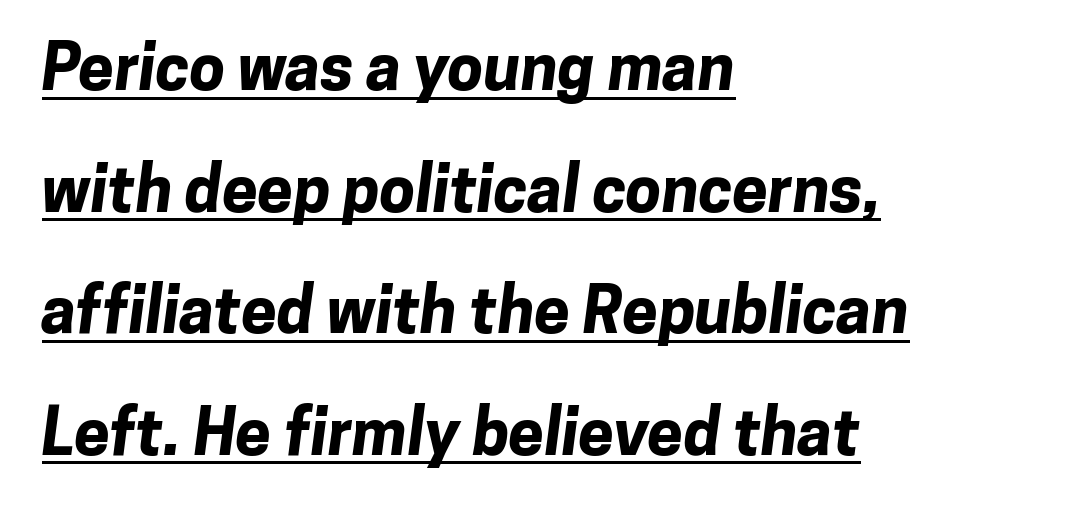
{"serif": "no", "bold": "yes", "weight": "bold", "width": "normal", "stroke_contrast": "low", "x_height": "medium", "monospaced": "no", "underline": "yes", "align": "left", "line_spacing": "loose", "line_spacing_ratio": 1.9, "letter_spacing": "normal", "letter_spacing_em": 0.0, "glyph_px": 64}
